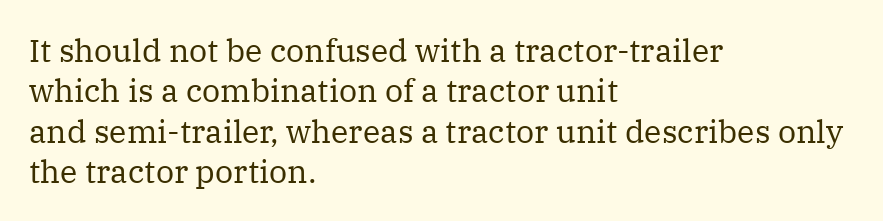
{"serif": "yes", "italic": "no", "bold": "no", "weight": "regular", "width": "normal", "stroke_contrast": "medium", "x_height": "medium", "monospaced": "no", "underline": "no", "align": "left", "line_spacing": "normal", "line_spacing_ratio": 1.26, "letter_spacing": "normal", "letter_spacing_em": 0.0, "glyph_px": 32}
